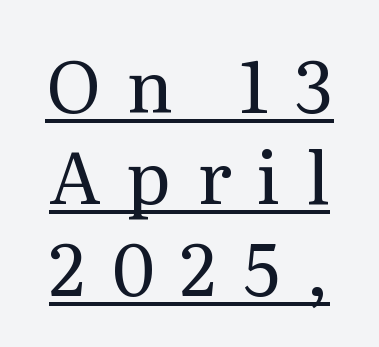
The image shows 72 px regular-weight serif type, upright; set normal line spacing (1.27x), unusually wide letter spacing (+0.36 em), underlined; medium stroke contrast and a medium x-height.
